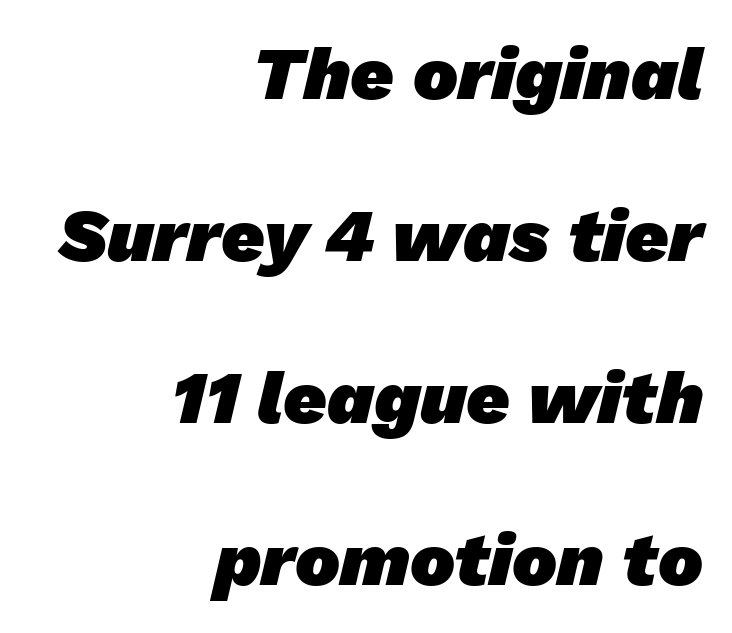
{"serif": "no", "bold": "yes", "weight": "heavy", "width": "normal", "stroke_contrast": "low", "x_height": "medium", "monospaced": "no", "underline": "no", "align": "right", "line_spacing": "loose", "line_spacing_ratio": 2.16, "letter_spacing": "normal", "letter_spacing_em": 0.0, "glyph_px": 75}
